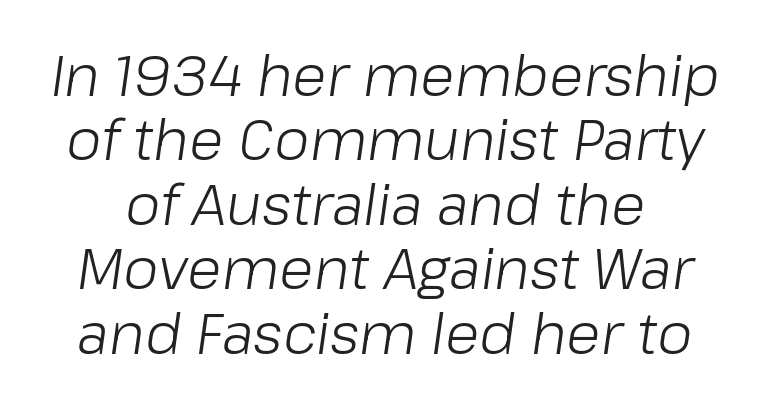
The cut favours lightness, reaching ordinary text weight at its darkest. The line texture is even and compact thanks to regular tracking. Observe the lean: these are italic letterforms. In terms of leading, this rendering errs on the cramped side. Words float on clear page, feet unadorned. A typesetter would call this proportional, since set widths differ per character.
